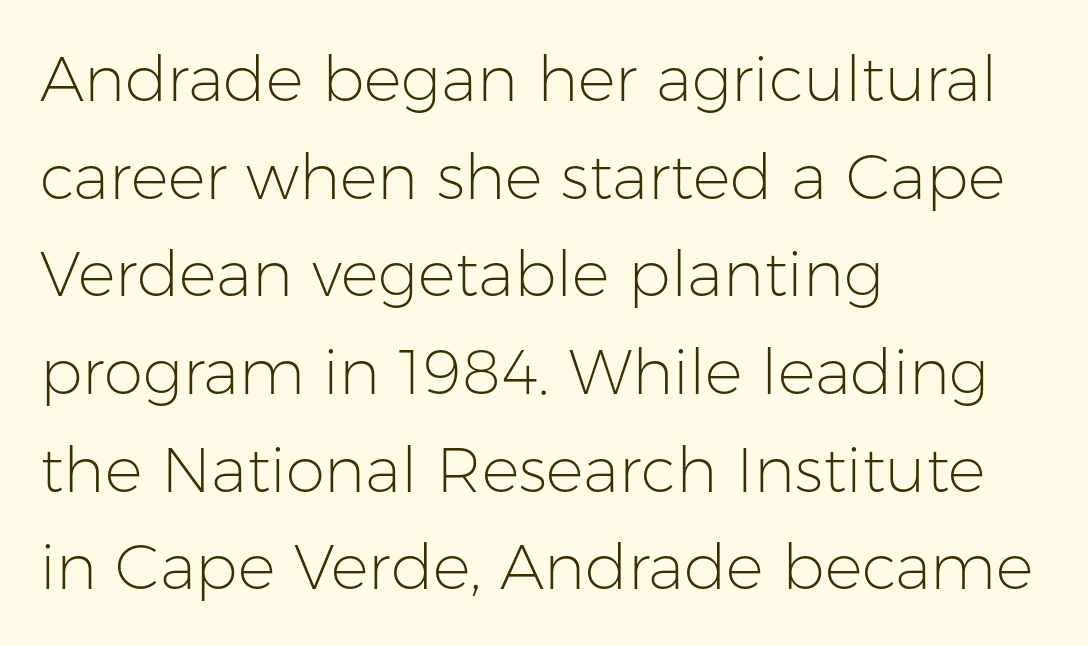
What stands out about the letter spacing? Nothing — it is the standard amount. Think standard paragraph weight, or any step lighter than that. When letters stand straight like this, we call the style roman or upright. No word sits above an underline. A sans-serif font was chosen for this passage. The rendering anchors every line to the left-hand side.
